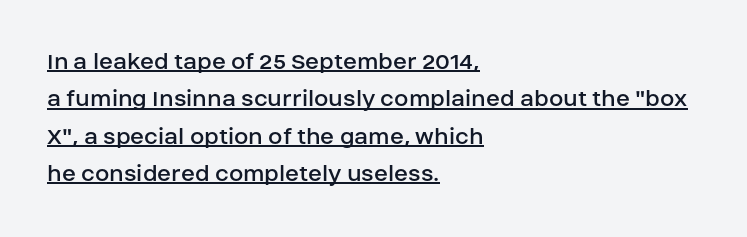
The image shows 26 px text type, upright; set left-aligned, normal line spacing (1.44x), normal letter spacing, underlined.
